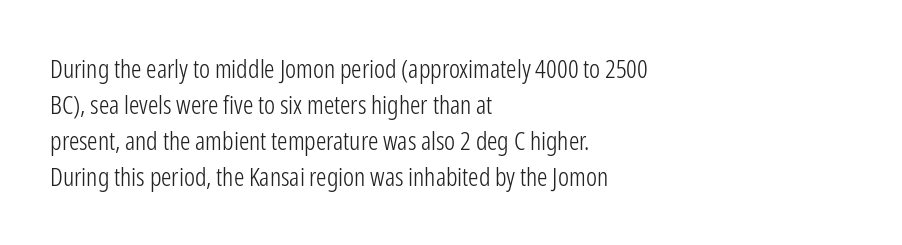
The image shows 26 px text type, upright; set left-aligned, normal line spacing (1.39x), normal letter spacing, not underlined.
